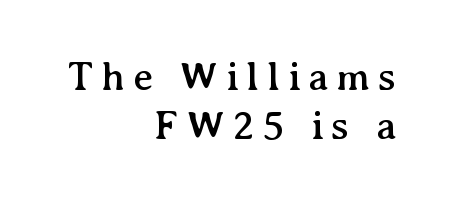
The image shows 41 px serif type, upright; set right-aligned, line spacing 1.19x, not underlined; medium stroke contrast and a medium x-height.
